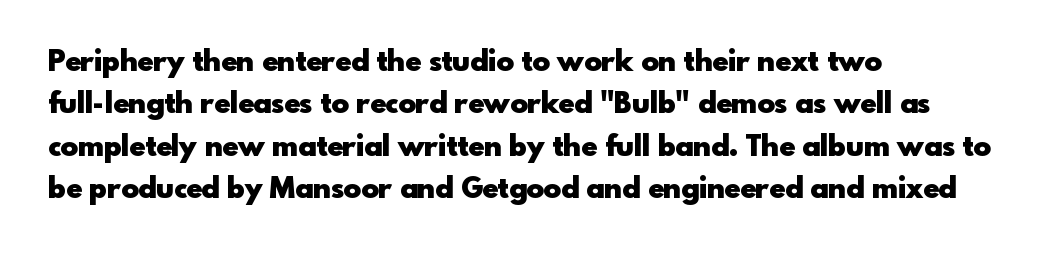
The image shows 29 px heavy sans-serif type, upright; set left-aligned, normal line spacing (1.46x), normal letter spacing, not underlined; a small x-height.
